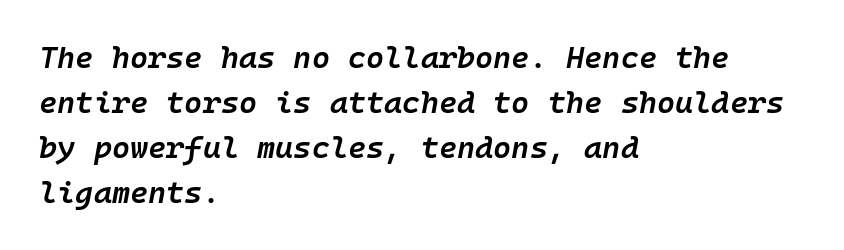
{"italic": "yes", "lean": "right", "slant_degrees": 10, "bold": "semi", "weight": "semibold", "width": "normal", "stroke_contrast": "low", "x_height": "medium", "monospaced": "yes", "underline": "no", "align": "left", "line_spacing": "normal", "line_spacing_ratio": 1.45, "letter_spacing": "normal", "letter_spacing_em": 0.0, "glyph_px": 31}
